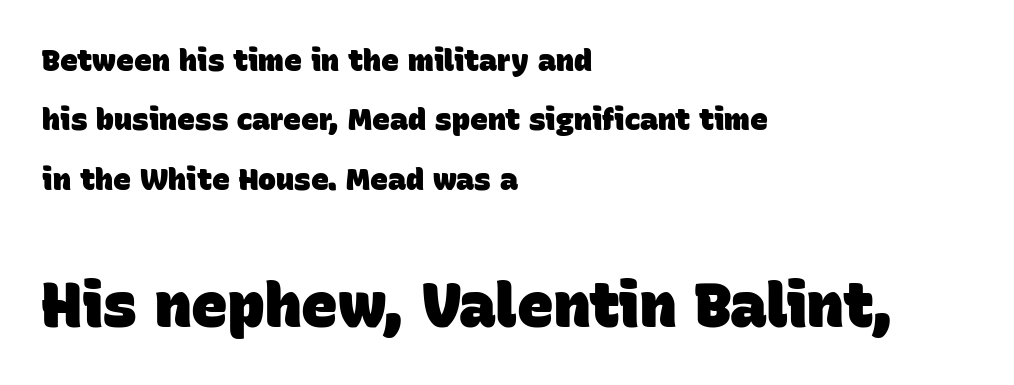
The image shows 61 px heavy sans-serif type; set left-aligned, loose line spacing (1.98x), normal letter spacing, not underlined; the second (bottom) block is 2.03x larger; low stroke contrast and a large x-height.
